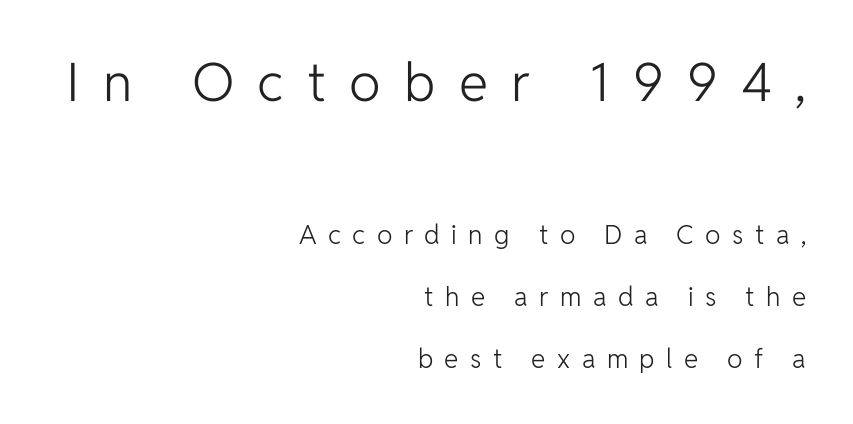
The image shows 53 px light sans-serif type, upright; set right-aligned, loose line spacing (2.4x), unusually wide letter spacing (+0.44 em), not underlined; the first (top) block is 2.04x larger; low stroke contrast and a medium x-height.
